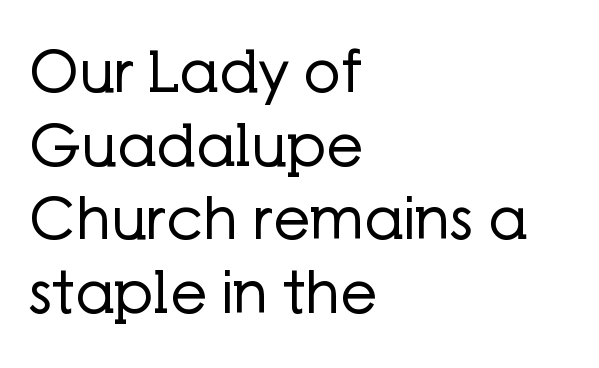
The image shows 58 px regular-weight sans-serif type, upright; set left-aligned, normal line spacing (1.27x), normal letter spacing, not underlined; low stroke contrast and a medium x-height.
